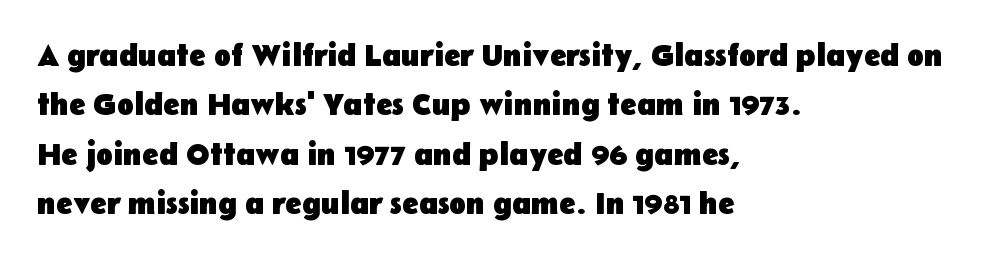
The image shows 31 px heavy sans-serif type, upright; set left-aligned, normal line spacing (1.59x), normal letter spacing, not underlined; low stroke contrast and a medium x-height.
